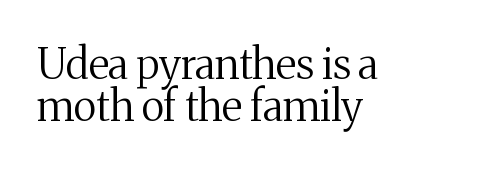
The line texture is even and compact thanks to regular tracking. Just letters on the line, the space beneath them empty. Is the stroke heavy? The answer is a plain regular-or-lighter. Which margin do the lines hug? The left one — the right edge is uneven.
